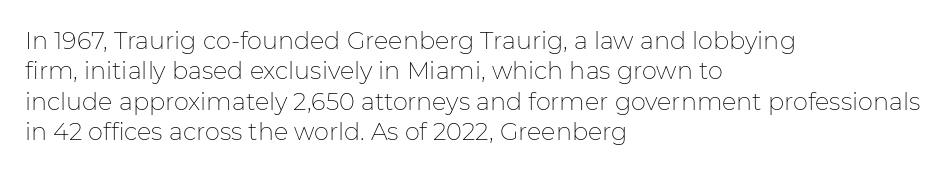
The image shows 24 px text type, upright; set left-aligned, normal line spacing (1.27x), normal letter spacing, not underlined.
